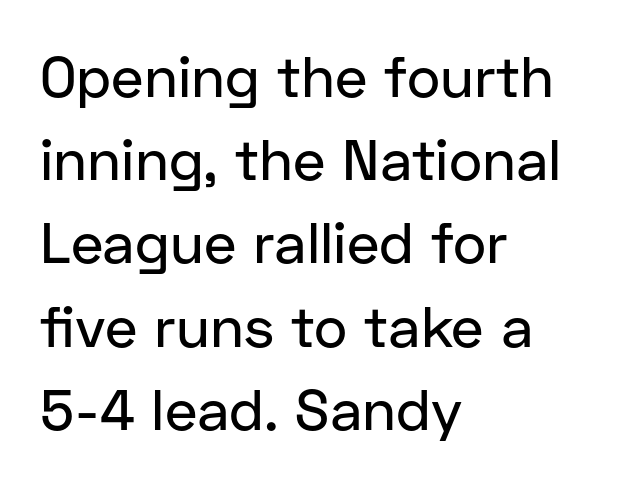
The image shows 57 px sans-serif type, upright; set left-aligned, normal line spacing (1.46x), normal letter spacing, not underlined; low stroke contrast and a medium x-height.
